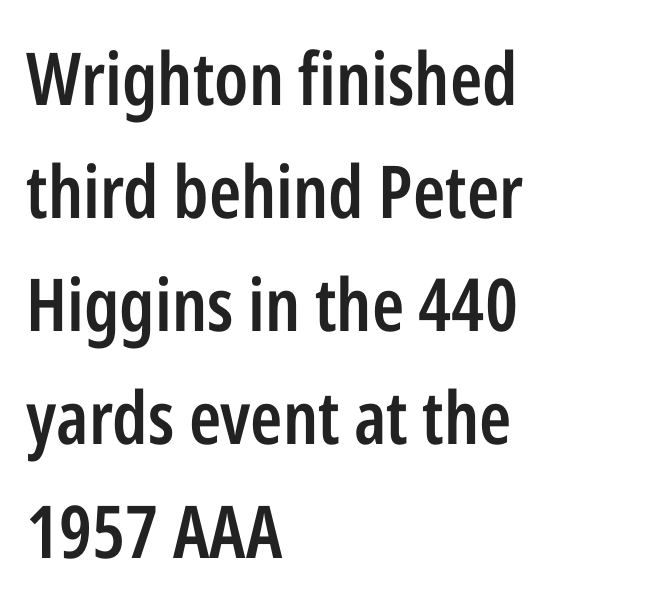
The image shows 73 px semibold, condensed sans-serif type, upright; set left-aligned, normal line spacing (1.55x), normal letter spacing, not underlined; low stroke contrast and a medium x-height.
